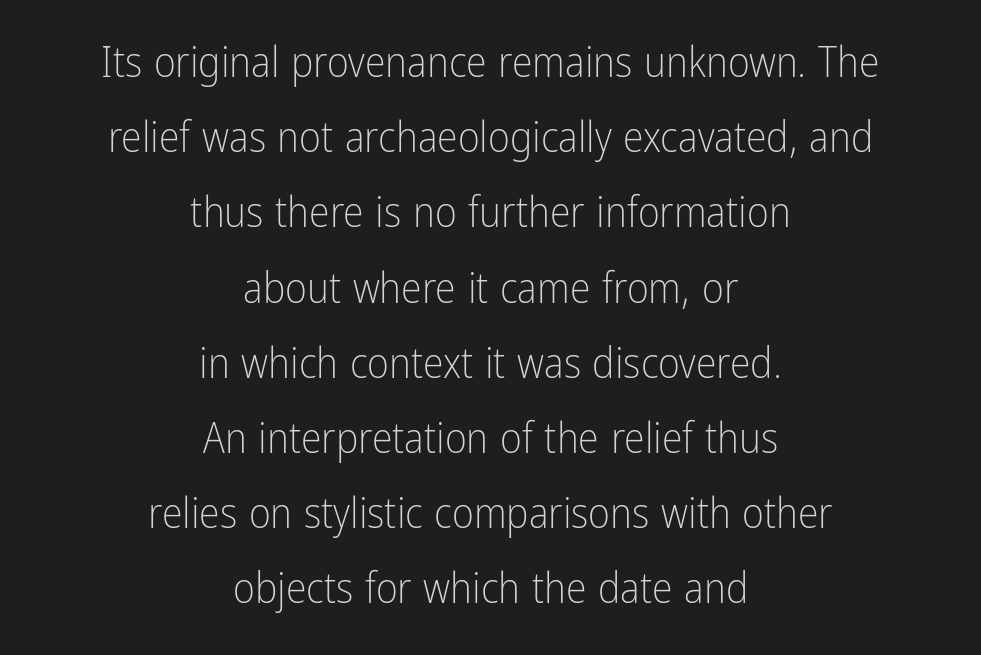
Q: Is the text bold? A: No.
Q: Is the text italic (slanted)? A: No, it is upright.
Q: Is the typeface a serif or a sans-serif typeface? A: Sans-serif.
Q: Is the text underlined? A: No.
Q: How is the paragraph aligned? A: Centered.
Q: Is the spacing between letters normal or unusually wide? A: Normal.
Q: Width (condensed, normal, or wide)? A: Condensed.
Q: Stroke contrast? A: Low.
Q: x-height? A: Medium.
Q: Monospaced? A: No.
